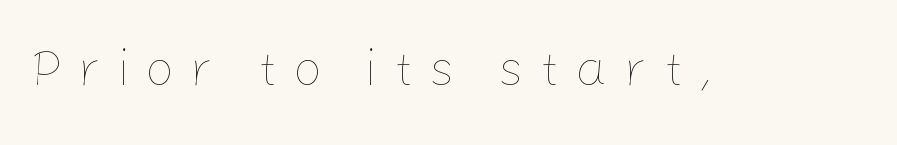
{"italic": "no", "bold": "no", "weight": "thin", "width": "normal", "stroke_contrast": "low", "x_height": "medium", "monospaced": "no", "underline": "no", "letter_spacing": "wide", "letter_spacing_em": 0.31, "glyph_px": 51}
